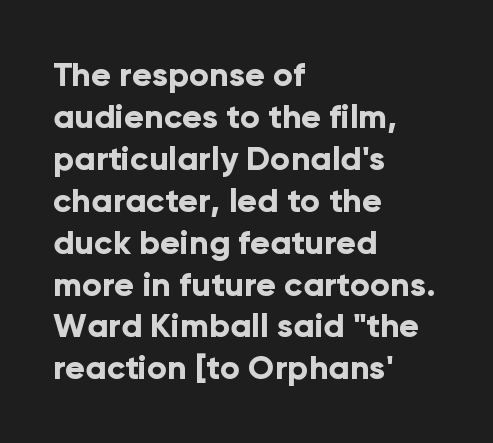
The glyphs have the mass of a bold cut. The font family rendered here belongs to the sans-serif group. Characters follow at the spacing the type designer built in. The lines are quadded left. The passage shown is not underscored anywhere.
